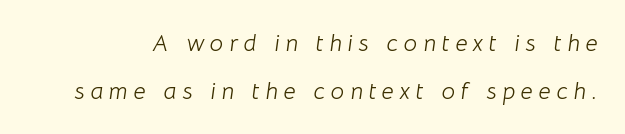
Q: Is the text bold? A: No.
Q: Is the text italic (slanted)? A: Yes, it leans right by about 8 degrees.
Q: Is the text underlined? A: No.
Q: Is the spacing between letters normal or unusually wide? A: Unusually wide.
Q: Is the spacing between lines tight, normal or loose? A: Loose.
